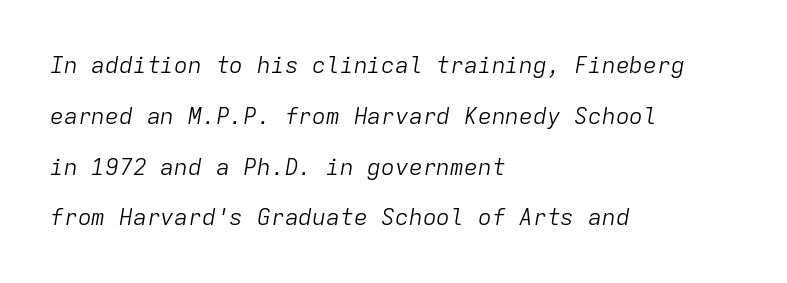
The image shows 23 px text type, italic (leaning right); set left-aligned, loose line spacing (2.21x), normal letter spacing, not underlined.
